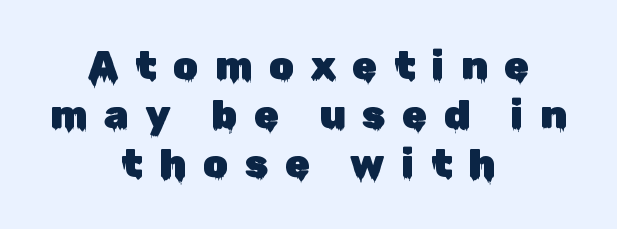
The compositor balanced each line on the midline. A typesetter would call this proportional, since set widths differ per character. Font category for this specimen: sans-serif. Characters follow at a spacing far wider than the type designer built in. No italicization has been applied; the sample stays upright.
